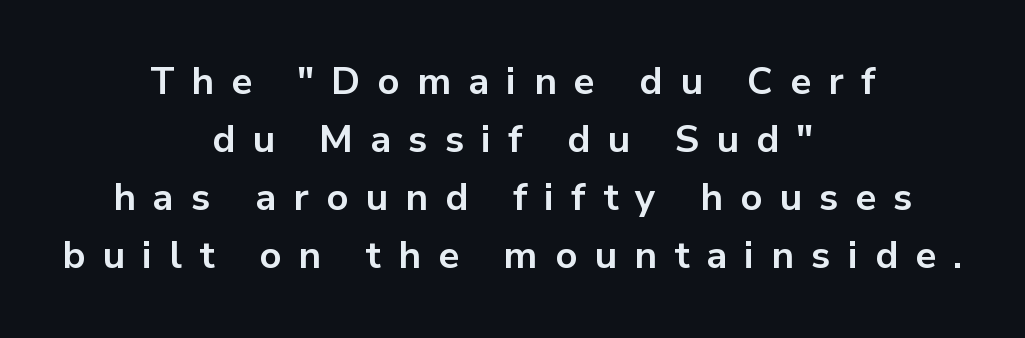
The image shows 38 px bold sans-serif type, upright; set centered, normal line spacing (1.53x), unusually wide letter spacing (+0.45 em), not underlined; low stroke contrast and a medium x-height.
